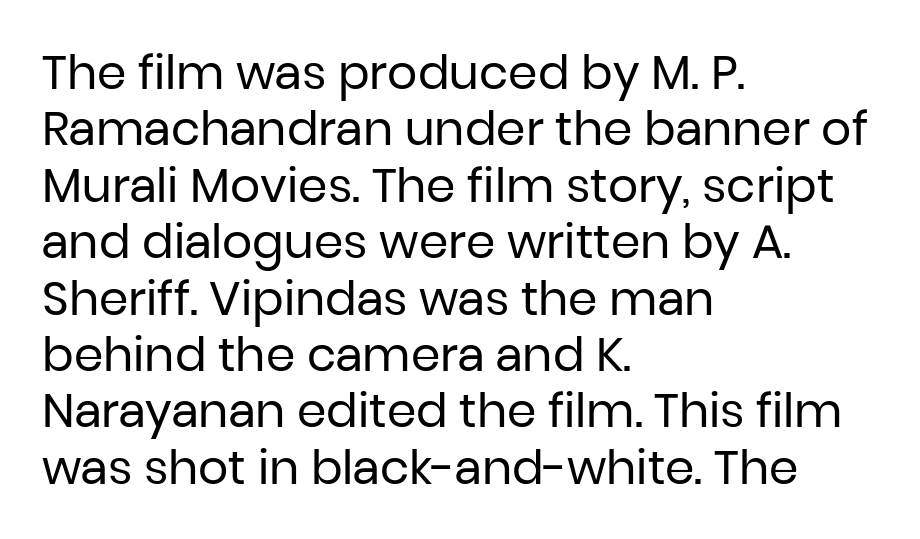
{"serif": "no", "italic": "no", "bold": "no", "weight": "regular", "width": "normal", "stroke_contrast": "low", "x_height": "medium", "monospaced": "no", "underline": "no", "align": "left", "line_spacing_ratio": 1.2, "letter_spacing": "normal", "letter_spacing_em": 0.0, "glyph_px": 47}
